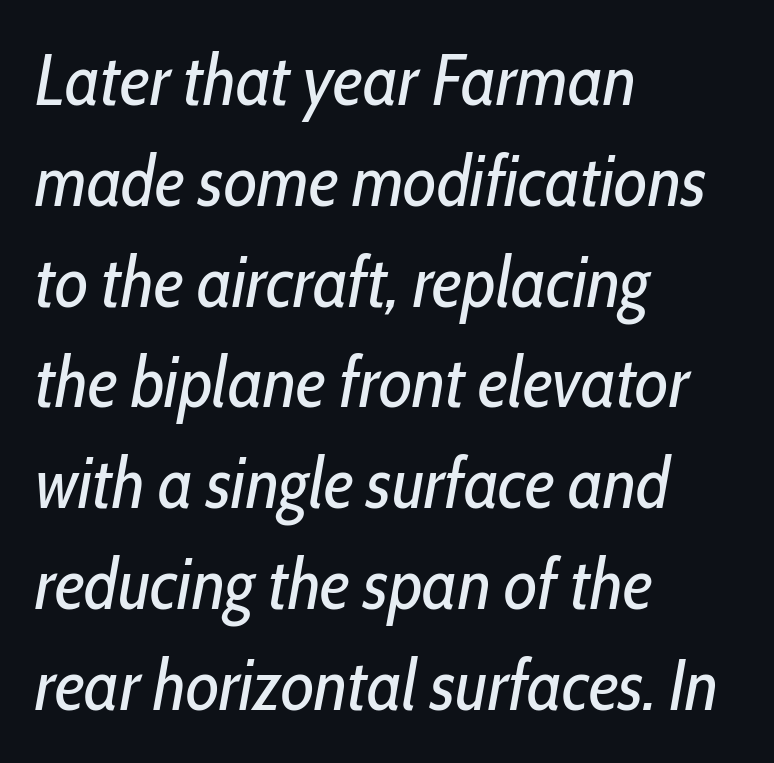
Q: Is the text bold? A: No.
Q: Is the text italic (slanted)? A: Yes, it leans right by about 10 degrees.
Q: Is the text underlined? A: No.
Q: How is the paragraph aligned? A: Left-aligned.
Q: Is the spacing between letters normal or unusually wide? A: Normal.
Q: Is the spacing between lines tight, normal or loose? A: Normal.
Q: Width (condensed, normal, or wide)? A: Condensed.
Q: Stroke contrast? A: Low.
Q: x-height? A: Medium.
Q: Monospaced? A: No.
